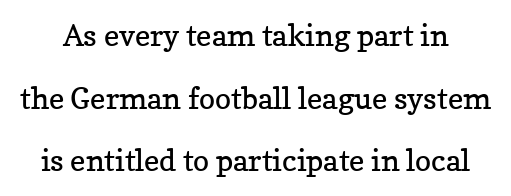
Q: Is the text bold? A: No.
Q: Is the text italic (slanted)? A: No, it is upright.
Q: Is the typeface a serif or a sans-serif typeface? A: Serif.
Q: Is the text underlined? A: No.
Q: Is the spacing between letters normal or unusually wide? A: Normal.
Q: Is the spacing between lines tight, normal or loose? A: Loose.
Q: Width (condensed, normal, or wide)? A: Normal.
Q: Stroke contrast? A: Low.
Q: x-height? A: Medium.
Q: Monospaced? A: No.
